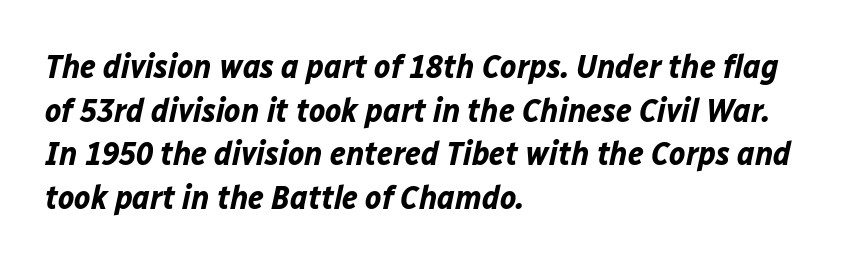
Q: Is the text bold? A: Yes.
Q: Is the text italic (slanted)? A: Yes, it leans right by about 12 degrees.
Q: Is the text underlined? A: No.
Q: How is the paragraph aligned? A: Left-aligned.
Q: Is the spacing between letters normal or unusually wide? A: Normal.
Q: Is the spacing between lines tight, normal or loose? A: Normal.
Q: Width (condensed, normal, or wide)? A: Normal.
Q: Stroke contrast? A: Low.
Q: x-height? A: Medium.
Q: Monospaced? A: No.
